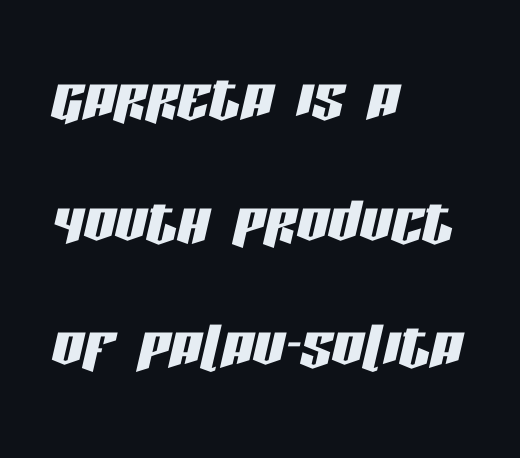
Q: Is the text italic (slanted)? A: Yes, it leans right by about 13 degrees.
Q: Is the text underlined? A: No.
Q: How is the paragraph aligned? A: Left-aligned.
Q: Is the spacing between letters normal or unusually wide? A: Normal.
Q: Is the spacing between lines tight, normal or loose? A: Normal.
Q: Width (condensed, normal, or wide)? A: Condensed.
Q: Stroke contrast? A: Low.
Q: x-height? A: Large.
Q: Monospaced? A: No.
